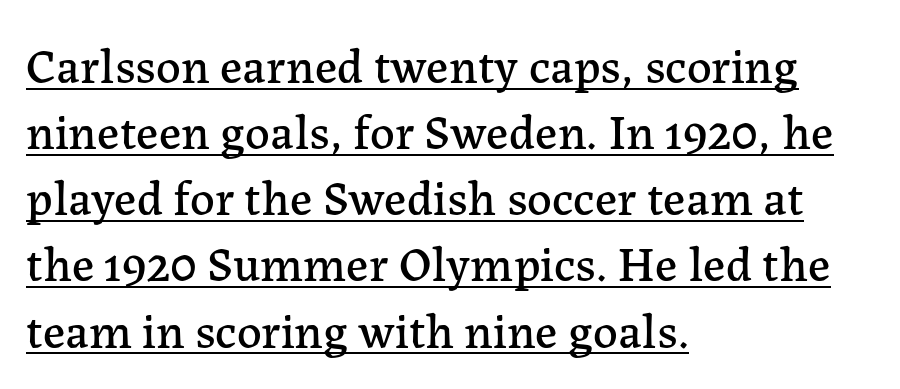
Q: Is the text italic (slanted)? A: No, it is upright.
Q: Is the typeface a serif or a sans-serif typeface? A: Serif.
Q: Is the text underlined? A: Yes.
Q: How is the paragraph aligned? A: Left-aligned.
Q: Is the spacing between letters normal or unusually wide? A: Normal.
Q: Is the spacing between lines tight, normal or loose? A: Normal.
Q: Width (condensed, normal, or wide)? A: Normal.
Q: Stroke contrast? A: Low.
Q: x-height? A: Medium.
Q: Monospaced? A: No.
